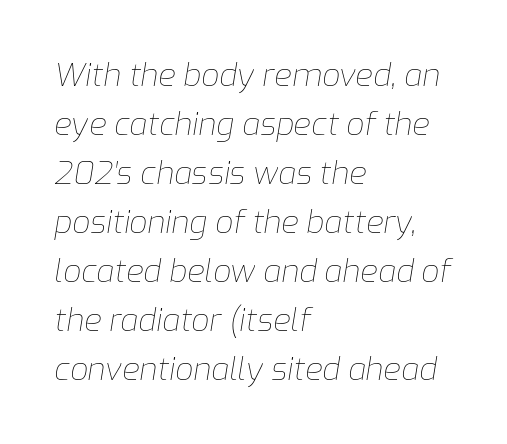
This is not heavy type; no bold has been used. You could not count columns in this text — the font is proportionally spaced. The lines in this sample share a left origin and differ only in where they stop. Descenders are the only things crossing below the line.
